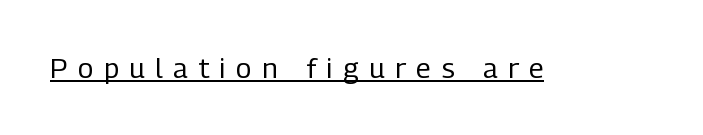
Q: Is the text bold? A: No.
Q: Is the text italic (slanted)? A: No, it is upright.
Q: Is the typeface a serif or a sans-serif typeface? A: Sans-serif.
Q: Is the text underlined? A: Yes.
Q: Is the spacing between letters normal or unusually wide? A: Unusually wide.
Q: Width (condensed, normal, or wide)? A: Condensed.
Q: Stroke contrast? A: Low.
Q: x-height? A: Medium.
Q: Monospaced? A: No.
